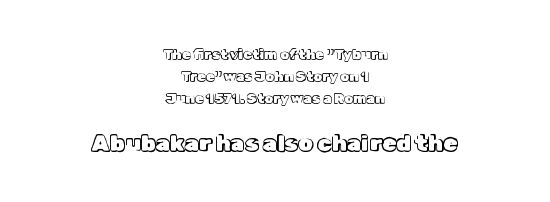
The image shows 23 px text type, upright; set centered, normal line spacing (1.56x), normal letter spacing, not underlined; the second (bottom) block is 1.64x larger.
